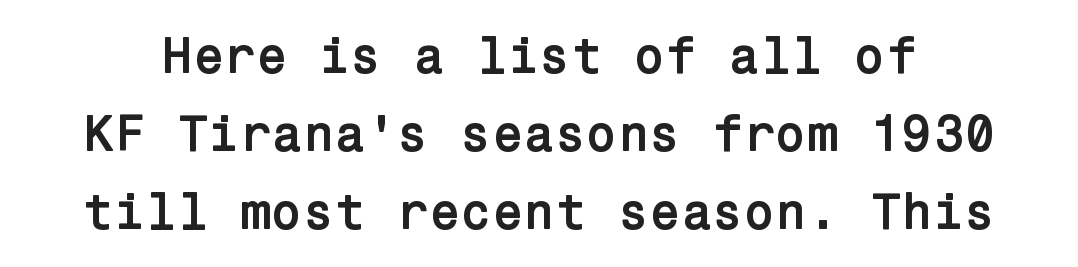
Type style note: lacks serifs. Plenty of ink on the page — the face is bold. Type without underlining. Baseline-to-baseline distance is the conventional proportion of letter height.
